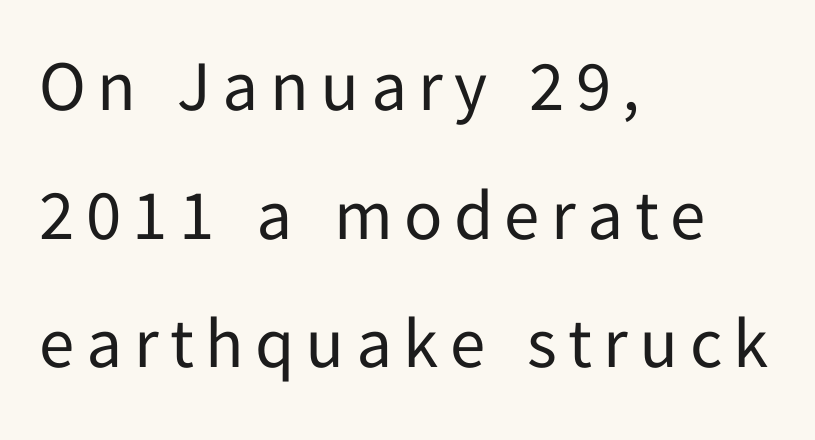
Is the stroke heavy? The answer is a plain regular-or-lighter. Varying glyph widths throughout — classic text-font behaviour. Where is the straight margin? On the left. Letterform terminals end flat and unadorned throughout the passage. The string is rendered with underlining switched off.
